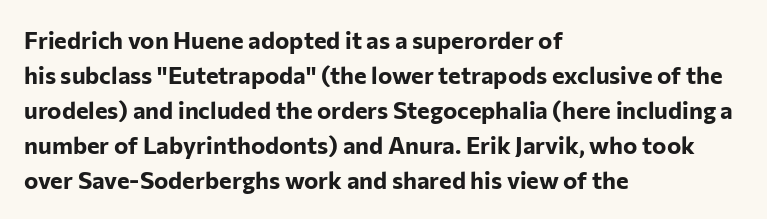
A classic flush-left, rag-right setting is used for this passage. The strokes are fattened all the way to bold. Plain, unruled lines of type. Tracking value appears to be zero — textbook default spacing.
